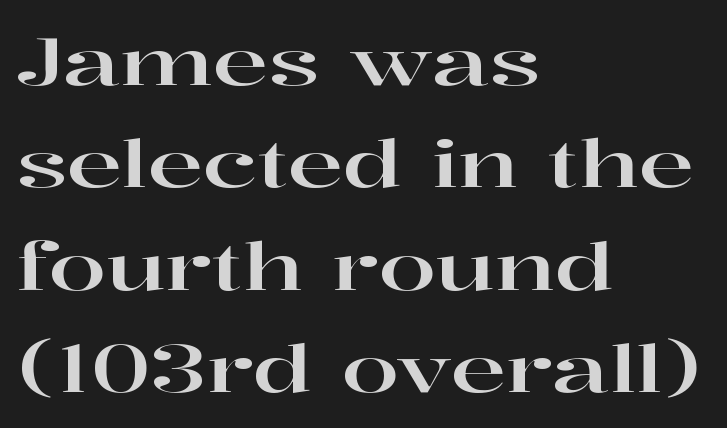
The image shows 66 px wide serif type, upright; set left-aligned, normal line spacing (1.55x), normal letter spacing, not underlined; high stroke contrast and a medium x-height.
